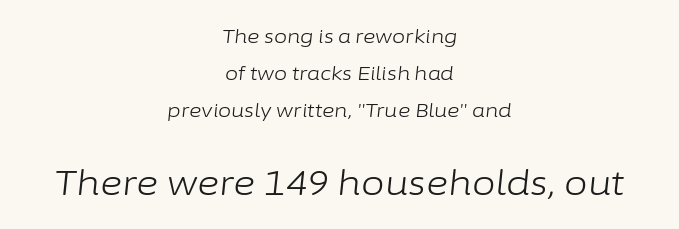
{"italic": "yes", "lean": "right", "slant_degrees": 6, "bold": "no", "weight": "light", "width": "normal", "stroke_contrast": "low", "x_height": "medium", "monospaced": "no", "underline": "no", "align": "center", "line_spacing": "loose", "line_spacing_ratio": 1.95, "letter_spacing": "normal", "letter_spacing_em": 0.0, "larger_block": "second", "size_ratio": 1.79, "glyph_px": 34}
